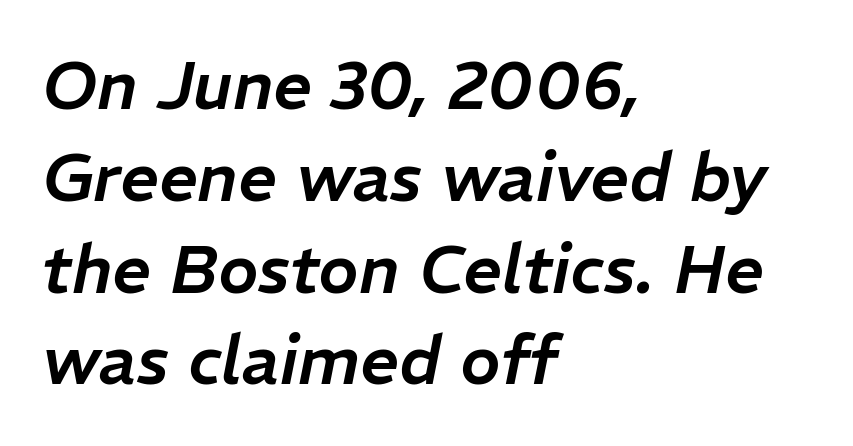
Glyph-to-glyph distance matches everyday printed text. You can tell it's italic because the verticals aren't actually vertical. Is this a fixed-width face? No — the glyphs have proportional, varying widths. The designer left line spacing at the default.
